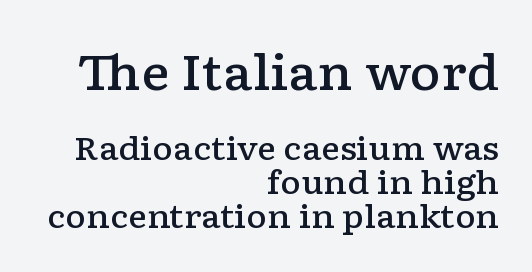
{"serif": "yes", "italic": "no", "bold": "semi", "weight": "semibold", "width": "wide", "stroke_contrast": "low", "x_height": "medium", "monospaced": "no", "underline": "no", "align": "right", "line_spacing": "tight", "line_spacing_ratio": 1.06, "letter_spacing": "normal", "letter_spacing_em": 0.0, "larger_block": "first", "size_ratio": 1.5, "glyph_px": 48}
